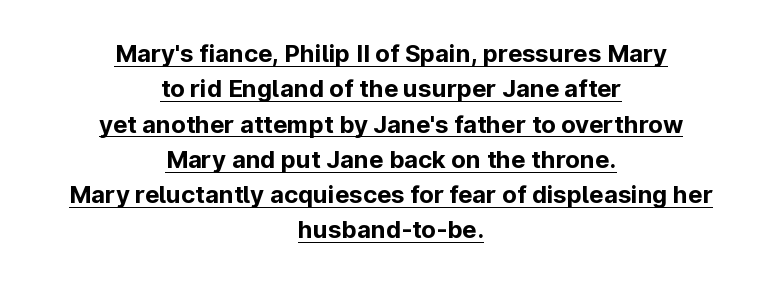
The image shows 24 px bold type, upright; set centered, normal line spacing (1.47x), normal letter spacing, underlined.
